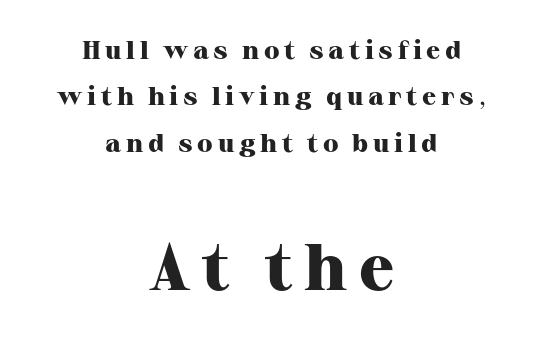
{"serif": "yes", "italic": "no", "bold": "yes", "weight": "heavy", "width": "normal", "stroke_contrast": "high", "x_height": "medium", "monospaced": "no", "underline": "no", "align": "center", "line_spacing_ratio": 1.78, "larger_block": "second", "size_ratio": 2.5, "glyph_px": 65}
